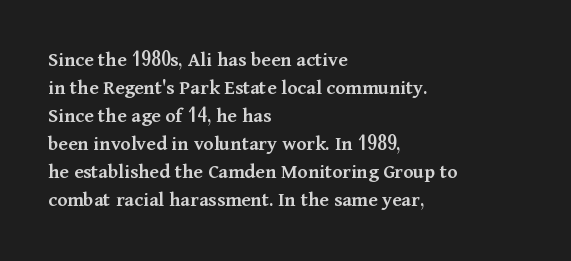
The image shows 21 px text type, upright; set left-aligned, normal line spacing (1.33x), normal letter spacing, not underlined.
